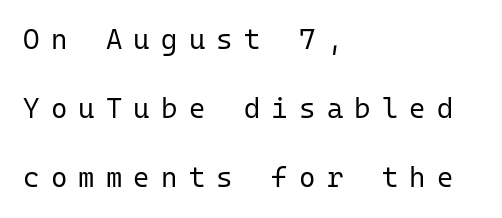
The passage shown is typeset with a sans-serif family. Think of a typewriter: that constant character pitch is what you see here. Ink coverage per letter is moderate at most. The face used here is rendered with a markedly widened letterfit. A bare baseline throughout the passage.
